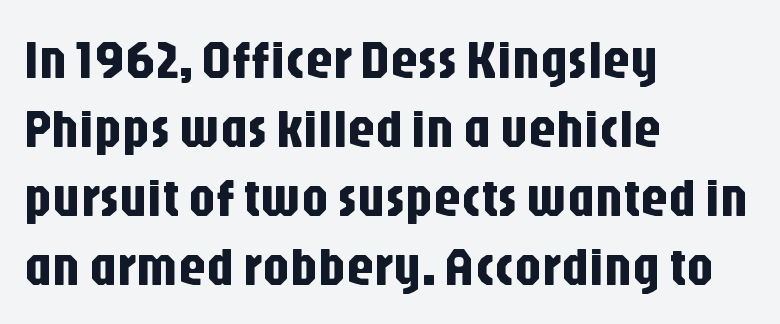
This sample is left-justified, so line endings fall wherever the words run out. Letter spacing: default. The foot of each line stays bare and open. Interline gaps are of average width in this sample. To sum up the face: it is a sans, with no serifs. The letters stand upright; this is a roman face.
